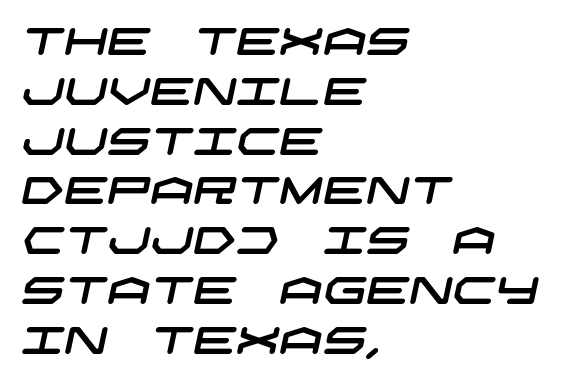
Nope, no serifs anywhere on these letters. The rows are spaced the way most documents space them. Nothing unusual about the tracking: characters are spaced as the font intends. The baseline area is clear. If you drew a ruler down the left edge, every line would touch it.
